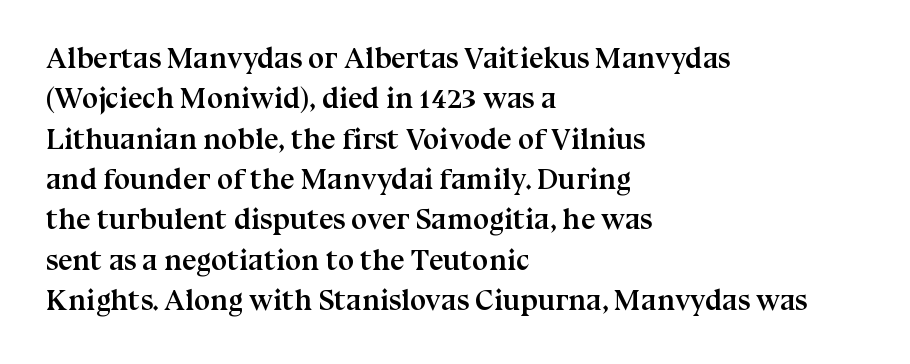
Q: Is the text bold? A: Yes.
Q: Is the text italic (slanted)? A: No, it is upright.
Q: Is the typeface a serif or a sans-serif typeface? A: Serif.
Q: Is the text underlined? A: No.
Q: How is the paragraph aligned? A: Left-aligned.
Q: Is the spacing between letters normal or unusually wide? A: Normal.
Q: Is the spacing between lines tight, normal or loose? A: Normal.
Q: Width (condensed, normal, or wide)? A: Normal.
Q: Stroke contrast? A: Medium.
Q: x-height? A: Medium.
Q: Monospaced? A: No.
